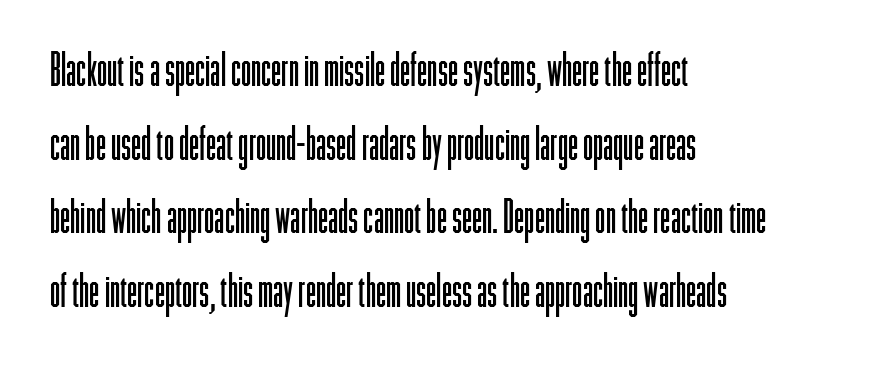
A typesetter would call this zero additional tracking. Successive baselines arrive at the customary interval. Left-aligned paragraph, ragged on the right. Think of a printed novel: that variable character pitch is what you see here. A sans-serif font was chosen for this passage. The font sits on the lighter half of the weight spectrum, regular included.
